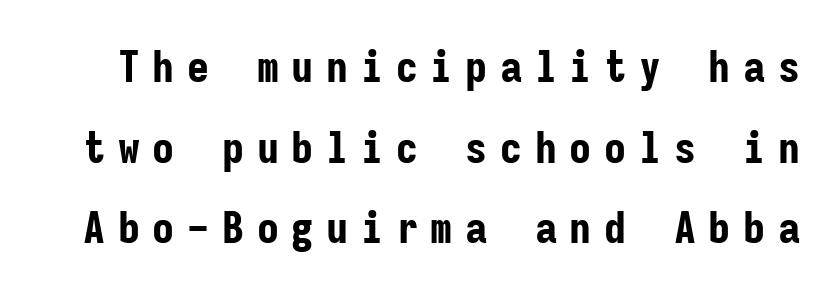
Q: Is the text bold? A: Yes.
Q: Is the text italic (slanted)? A: No, it is upright.
Q: Is the typeface a serif or a sans-serif typeface? A: Sans-serif.
Q: Is the text underlined? A: No.
Q: Is the spacing between letters normal or unusually wide? A: Unusually wide.
Q: Width (condensed, normal, or wide)? A: Condensed.
Q: Stroke contrast? A: Low.
Q: x-height? A: Medium.
Q: Monospaced? A: Yes.
